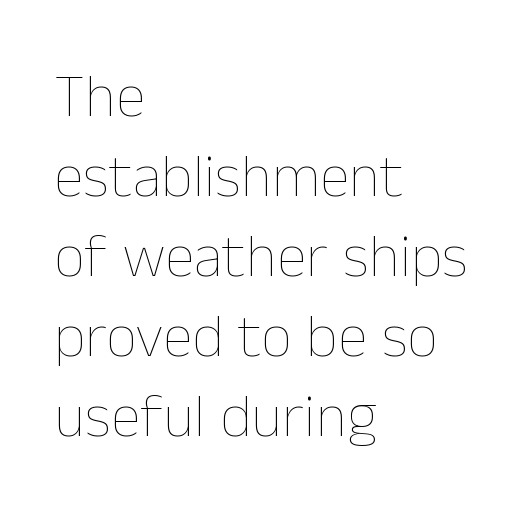
Q: Is the text bold? A: No.
Q: Is the text italic (slanted)? A: No, it is upright.
Q: Is the text underlined? A: No.
Q: How is the paragraph aligned? A: Left-aligned.
Q: Is the spacing between letters normal or unusually wide? A: Normal.
Q: Is the spacing between lines tight, normal or loose? A: Normal.
Q: Width (condensed, normal, or wide)? A: Normal.
Q: Stroke contrast? A: Low.
Q: x-height? A: Medium.
Q: Monospaced? A: No.
